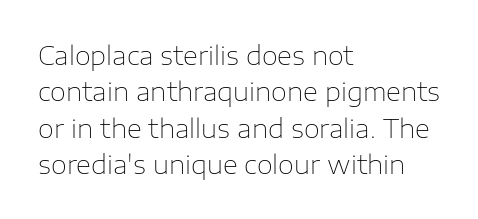
Q: Is the text bold? A: No.
Q: Is the text italic (slanted)? A: No, it is upright.
Q: Is the text underlined? A: No.
Q: How is the paragraph aligned? A: Left-aligned.
Q: Is the spacing between letters normal or unusually wide? A: Normal.
Q: Is the spacing between lines tight, normal or loose? A: Normal.
